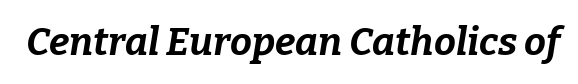
Q: Is the text bold? A: Yes.
Q: Is the text italic (slanted)? A: Yes, it leans right by about 9 degrees.
Q: Is the text underlined? A: No.
Q: Is the spacing between letters normal or unusually wide? A: Normal.
Q: Width (condensed, normal, or wide)? A: Normal.
Q: Stroke contrast? A: Low.
Q: x-height? A: Medium.
Q: Monospaced? A: No.
